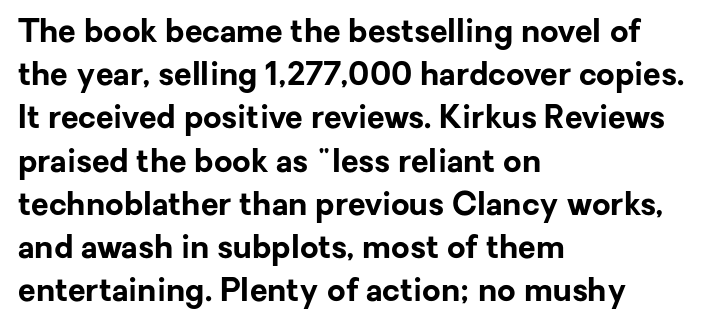
Q: Is the text bold? A: Yes.
Q: Is the text italic (slanted)? A: No, it is upright.
Q: Is the typeface a serif or a sans-serif typeface? A: Sans-serif.
Q: Is the text underlined? A: No.
Q: How is the paragraph aligned? A: Left-aligned.
Q: Is the spacing between letters normal or unusually wide? A: Normal.
Q: Is the spacing between lines tight, normal or loose? A: Normal.
Q: Width (condensed, normal, or wide)? A: Normal.
Q: Stroke contrast? A: Low.
Q: x-height? A: Medium.
Q: Monospaced? A: No.
